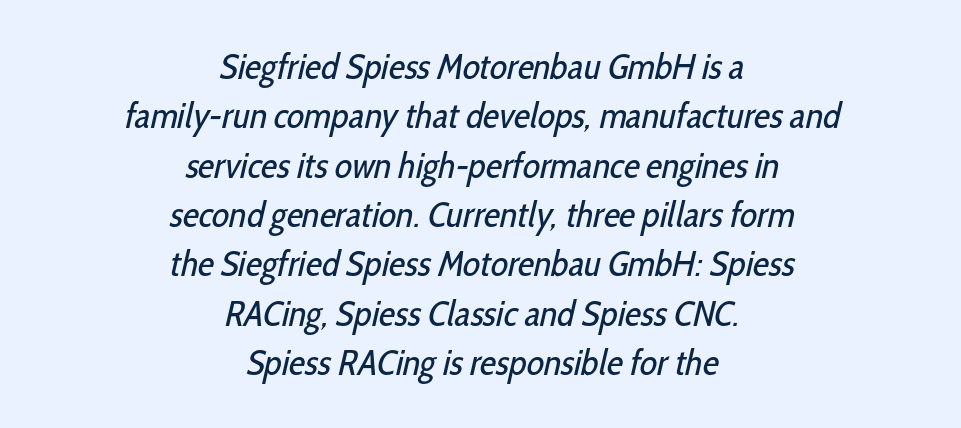
{"serif": "no", "bold": "no", "weight": "regular", "width": "condensed", "stroke_contrast": "low", "x_height": "medium", "monospaced": "no", "underline": "no", "align": "center", "line_spacing": "normal", "line_spacing_ratio": 1.37, "letter_spacing": "normal", "letter_spacing_em": 0.0, "glyph_px": 36}
